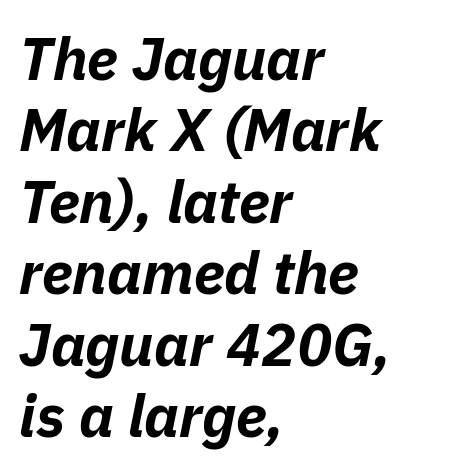
The image shows 59 px bold type, italic (leaning right); set left-aligned, line spacing 1.21x, normal letter spacing, not underlined; low stroke contrast and a medium x-height.
